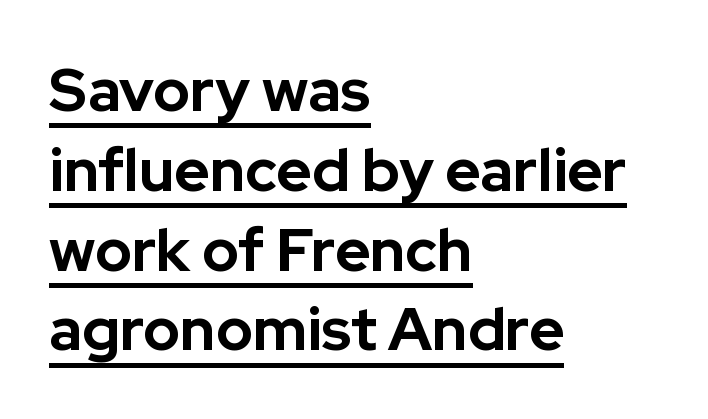
{"serif": "no", "italic": "no", "bold": "yes", "weight": "bold", "width": "normal", "stroke_contrast": "low", "x_height": "medium", "monospaced": "no", "underline": "yes", "align": "left", "line_spacing": "normal", "line_spacing_ratio": 1.33, "letter_spacing": "normal", "letter_spacing_em": 0.0, "glyph_px": 60}
